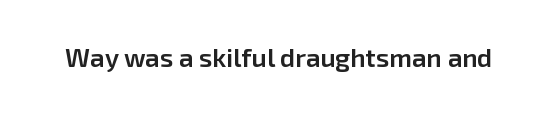
Q: Is the text bold? A: Semi-bold.
Q: Is the text italic (slanted)? A: No, it is upright.
Q: Is the text underlined? A: No.
Q: Is the spacing between letters normal or unusually wide? A: Normal.
